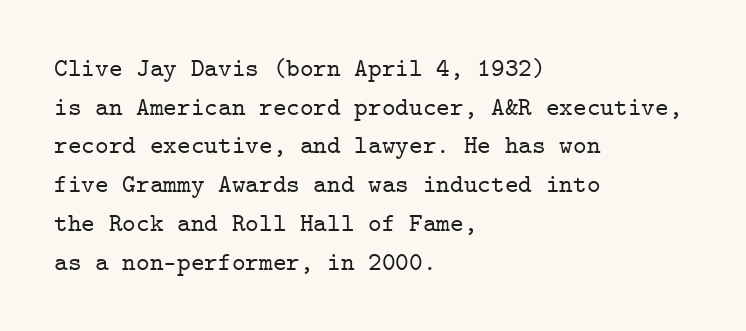
Q: Is the text italic (slanted)? A: No, it is upright.
Q: Is the text underlined? A: No.
Q: How is the paragraph aligned? A: Left-aligned.
Q: Is the spacing between letters normal or unusually wide? A: Normal.
Q: Is the spacing between lines tight, normal or loose? A: Normal.
